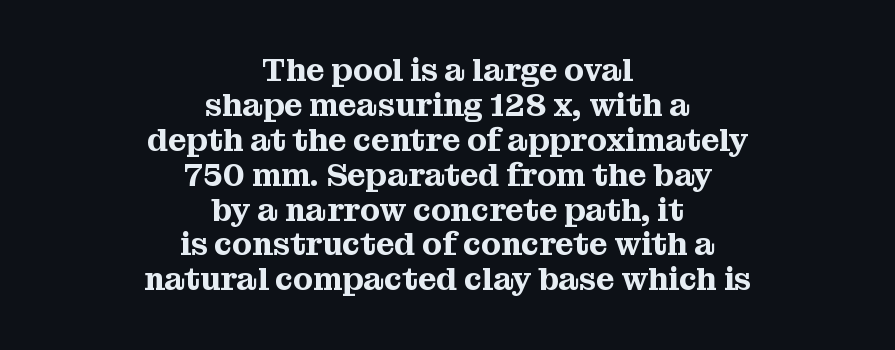
The image shows 32 px serif type, upright; set centered, tight line spacing (1.09x), normal letter spacing, not underlined; medium stroke contrast and a medium x-height.
